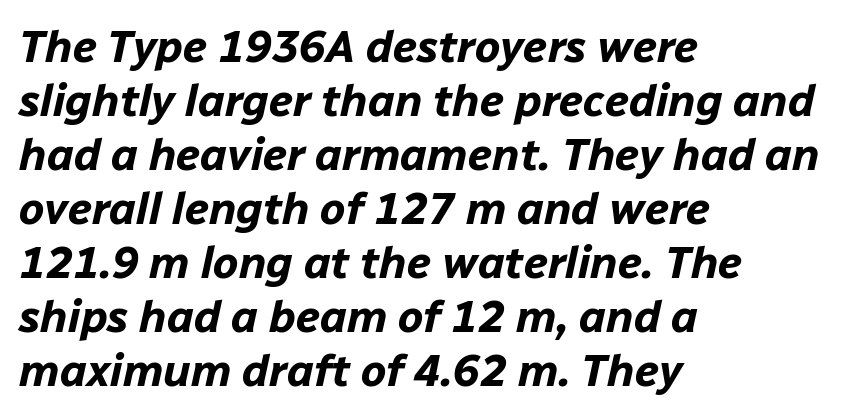
The image shows 45 px bold type, italic (leaning right); set left-aligned, line spacing 1.2x, normal letter spacing, not underlined; low stroke contrast and a medium x-height.
